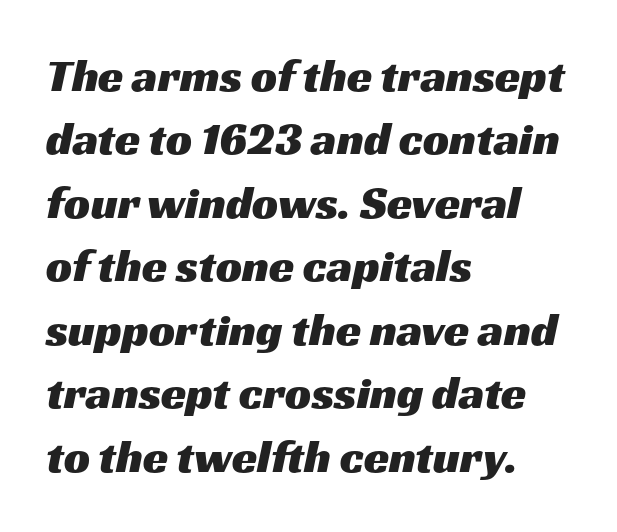
{"serif": "no", "width": "wide", "stroke_contrast": "medium", "x_height": "medium", "monospaced": "no", "underline": "no", "align": "left", "line_spacing": "normal", "line_spacing_ratio": 1.38, "letter_spacing": "normal", "letter_spacing_em": 0.0, "glyph_px": 46}
